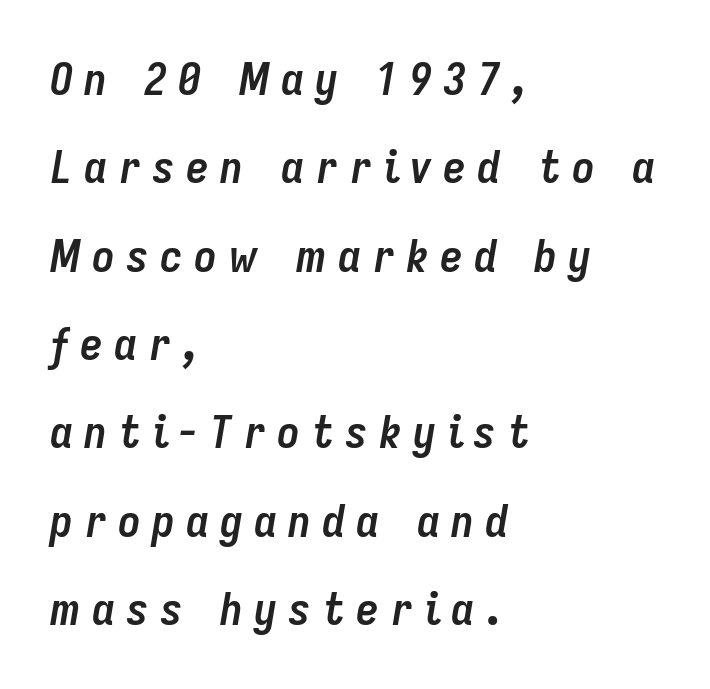
Q: Is the text bold? A: Yes.
Q: Is the text italic (slanted)? A: Yes, it leans right by about 9 degrees.
Q: Is the text underlined? A: No.
Q: How is the paragraph aligned? A: Left-aligned.
Q: Is the spacing between letters normal or unusually wide? A: Unusually wide.
Q: Is the spacing between lines tight, normal or loose? A: Loose.
Q: Width (condensed, normal, or wide)? A: Condensed.
Q: Stroke contrast? A: Low.
Q: x-height? A: Medium.
Q: Monospaced? A: No.
